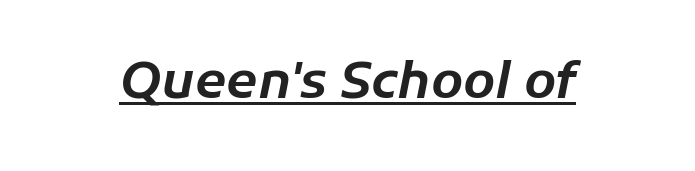
In terms of posture, this sample is oblique. A baseline rule has been typeset under these characters. A typesetter would call this zero additional tracking. Character widths vary here, with narrow letters taking less room than wide ones.
